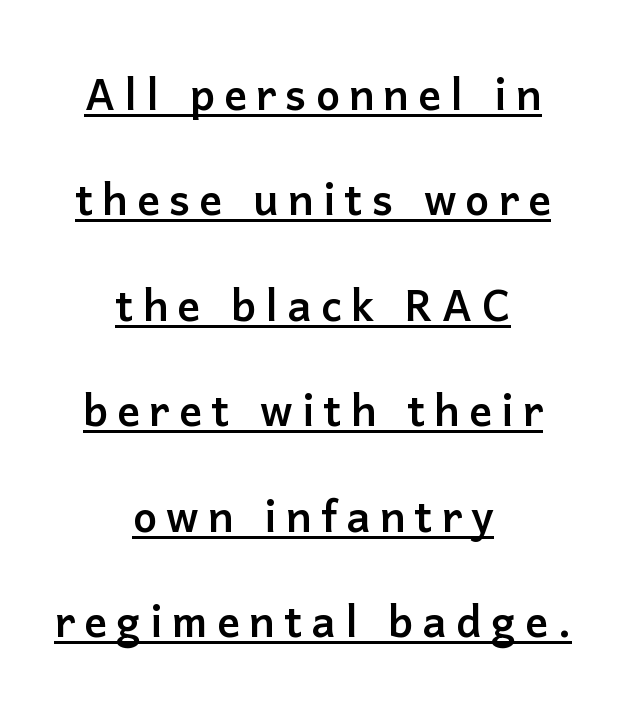
Q: Is the text italic (slanted)? A: No, it is upright.
Q: Is the typeface a serif or a sans-serif typeface? A: Sans-serif.
Q: Is the text underlined? A: Yes.
Q: How is the paragraph aligned? A: Centered.
Q: Width (condensed, normal, or wide)? A: Normal.
Q: Stroke contrast? A: Low.
Q: x-height? A: Medium.
Q: Monospaced? A: No.
